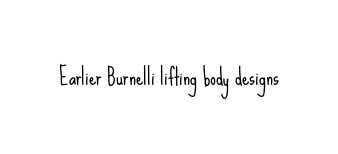
{"italic": "no", "bold": "no", "underline": "no", "letter_spacing": "normal", "letter_spacing_em": 0.0, "glyph_px": 23}
